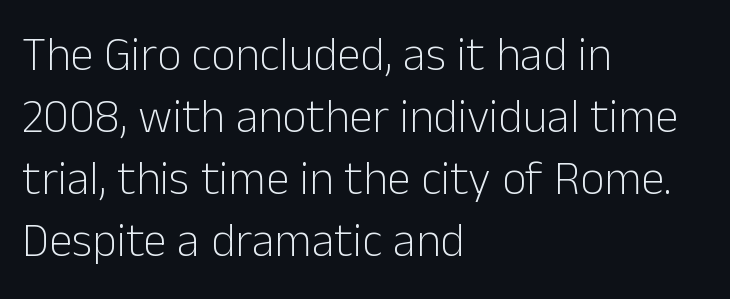
The rag falls on the right side of this text block. What stands out about the letter spacing? Nothing — it is the standard amount. This rendering features lettering with no underline. Does the lettering tilt? It doesn't — this is upright. One glance says typical: line gaps are just what's usual. Examine the stroke ends and you'll find no serifs.
